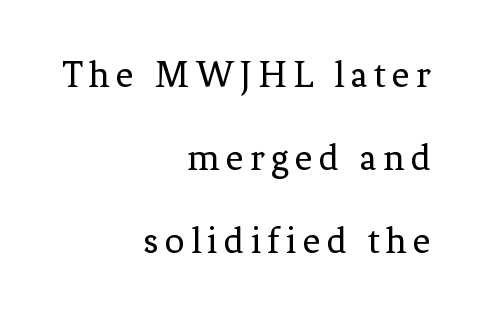
The image shows 39 px regular-weight serif type, upright; set right-aligned, loose line spacing (2.13x), not underlined; low stroke contrast and a medium x-height.
